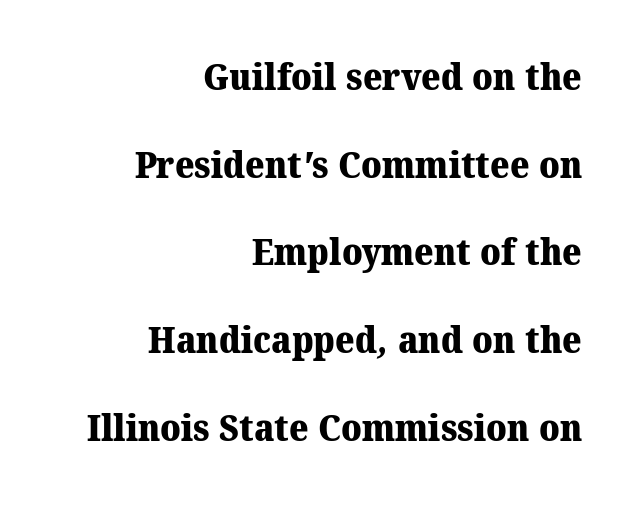
Q: Is the text bold? A: Yes.
Q: Is the typeface a serif or a sans-serif typeface? A: Serif.
Q: Is the text underlined? A: No.
Q: How is the paragraph aligned? A: Right-aligned.
Q: Is the spacing between letters normal or unusually wide? A: Normal.
Q: Is the spacing between lines tight, normal or loose? A: Loose.
Q: Width (condensed, normal, or wide)? A: Normal.
Q: Stroke contrast? A: Medium.
Q: x-height? A: Medium.
Q: Monospaced? A: No.
